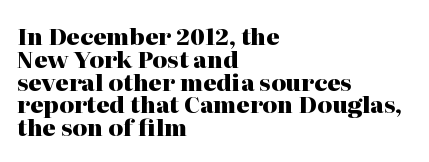
{"italic": "no", "bold": "yes", "underline": "no", "align": "left", "line_spacing": "tight", "line_spacing_ratio": 0.99, "letter_spacing": "normal", "letter_spacing_em": 0.0, "glyph_px": 23}
